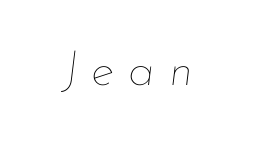
Q: Is the text bold? A: No.
Q: Is the text italic (slanted)? A: Yes, it leans right by about 7 degrees.
Q: Is the text underlined? A: No.
Q: Is the spacing between letters normal or unusually wide? A: Unusually wide.
Q: Width (condensed, normal, or wide)? A: Normal.
Q: Stroke contrast? A: Low.
Q: x-height? A: Small.
Q: Monospaced? A: No.
